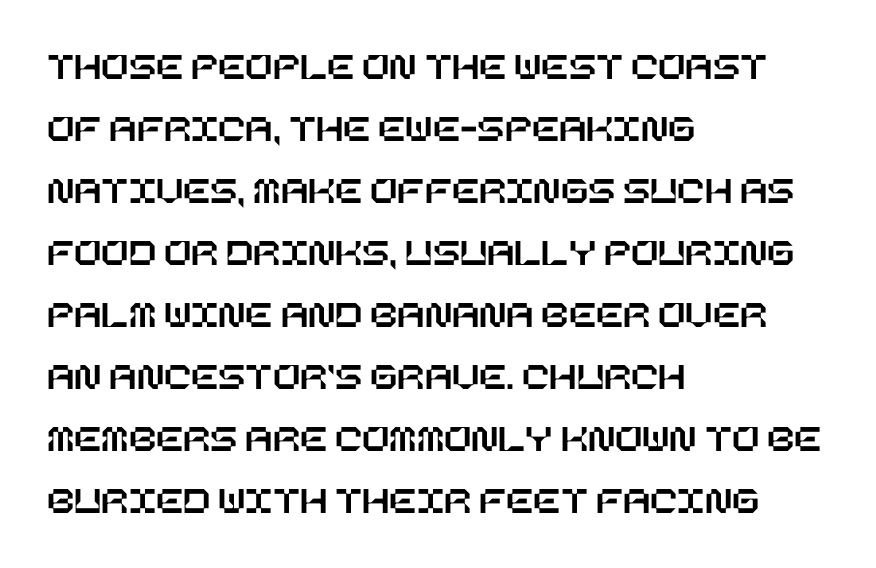
{"italic": "no", "width": "normal", "stroke_contrast": "low", "x_height": "large", "underline": "no", "align": "left", "line_spacing": "normal", "line_spacing_ratio": 1.55, "letter_spacing": "normal", "letter_spacing_em": 0.0, "glyph_px": 40}
